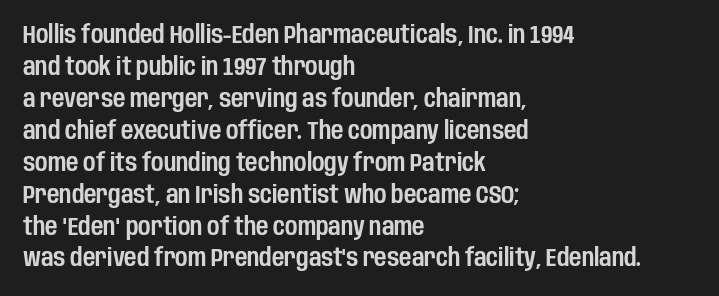
The image shows 24 px text type, upright; set left-aligned, normal line spacing (1.33x), normal letter spacing, not underlined.
